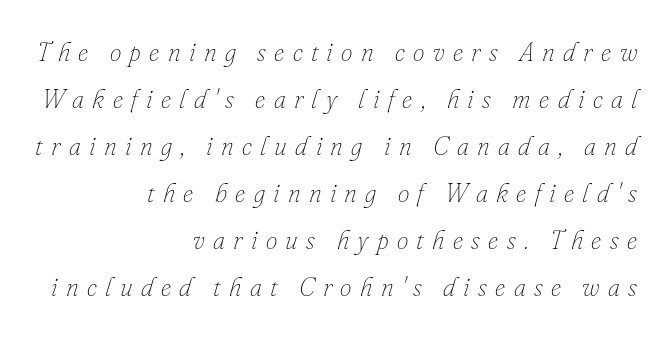
The passage shown leans; its letterforms are oblique. Short note: letters widely spaced. Horizontally, the lines are justified to the trailing edge only. Compared with a typical body face, this is equally light or lighter still.
